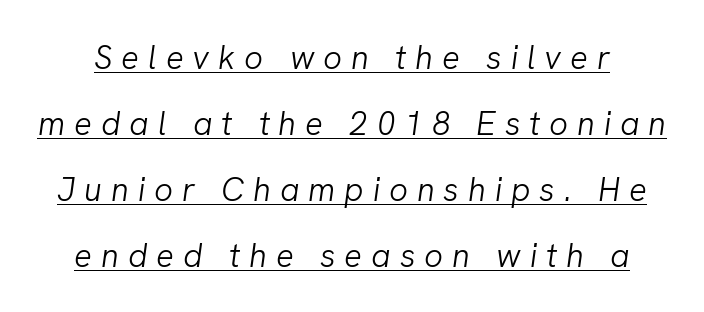
In designer terms, the underline attribute is active on this setting. Leading is clearly above the norm, producing a sparse column. Do the characters align in a grid? No, the font is proportional. Caption: face not bold, strokes unweighted.
